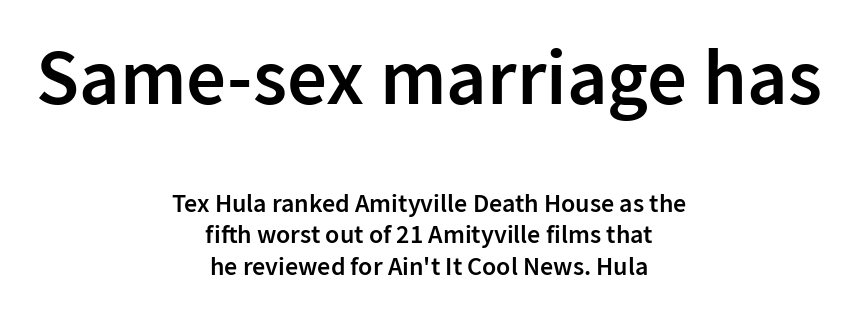
{"serif": "no", "italic": "no", "bold": "semi", "weight": "semibold", "width": "normal", "stroke_contrast": "low", "x_height": "medium", "monospaced": "no", "underline": "no", "align": "center", "line_spacing_ratio": 1.22, "letter_spacing": "normal", "letter_spacing_em": 0.0, "larger_block": "first", "size_ratio": 3.04, "glyph_px": 79}
